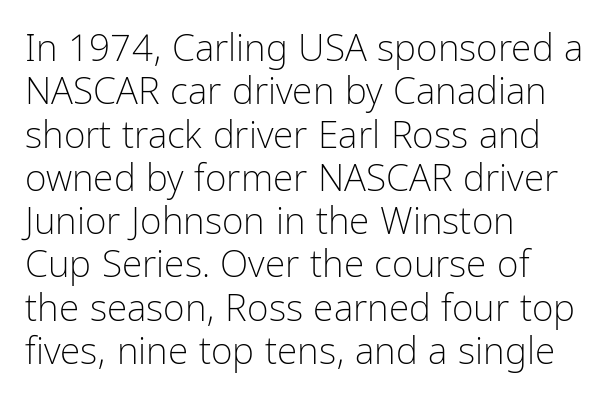
The image shows 37 px light, condensed sans-serif type, upright; set left-aligned, line spacing 1.17x, normal letter spacing, not underlined; low stroke contrast and a medium x-height.
